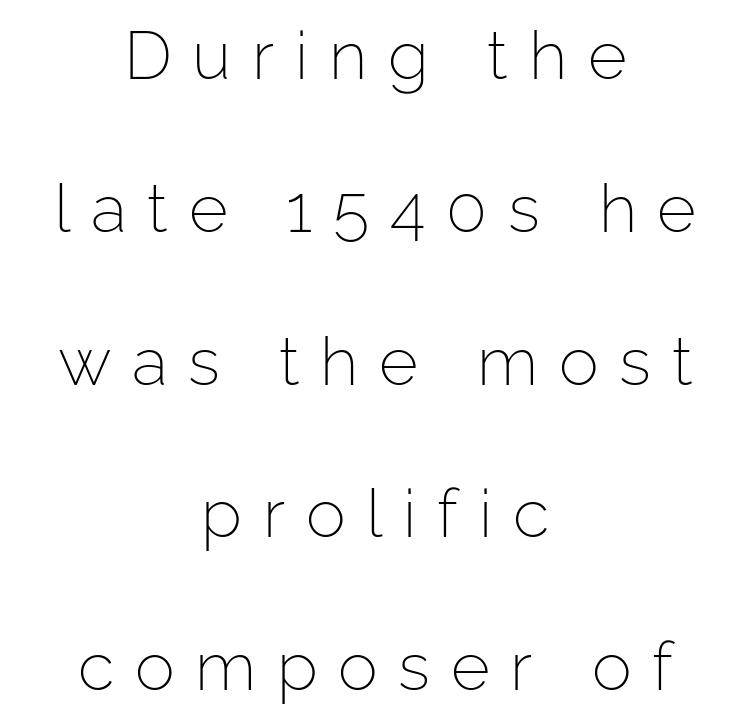
Q: Is the text bold? A: No.
Q: Is the text italic (slanted)? A: No, it is upright.
Q: Is the typeface a serif or a sans-serif typeface? A: Sans-serif.
Q: Is the text underlined? A: No.
Q: How is the paragraph aligned? A: Centered.
Q: Is the spacing between letters normal or unusually wide? A: Unusually wide.
Q: Is the spacing between lines tight, normal or loose? A: Loose.
Q: Width (condensed, normal, or wide)? A: Normal.
Q: Stroke contrast? A: Low.
Q: x-height? A: Medium.
Q: Monospaced? A: No.
